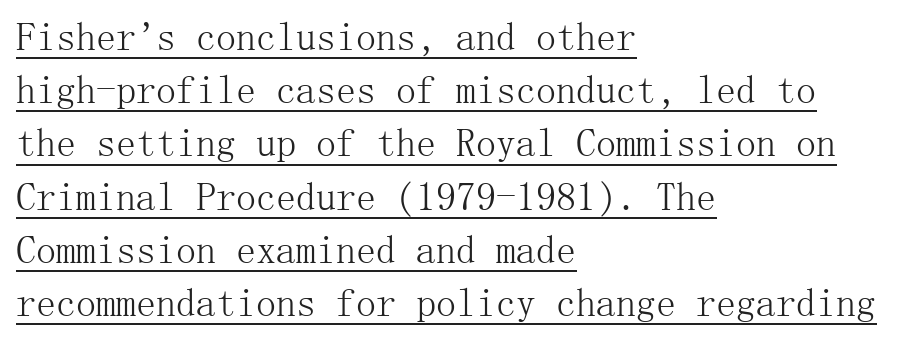
{"serif": "yes", "italic": "no", "bold": "no", "weight": "light", "width": "normal", "stroke_contrast": "medium", "x_height": "medium", "underline": "yes", "align": "left", "line_spacing": "normal", "line_spacing_ratio": 1.33, "letter_spacing": "normal", "letter_spacing_em": 0.0, "glyph_px": 40}
